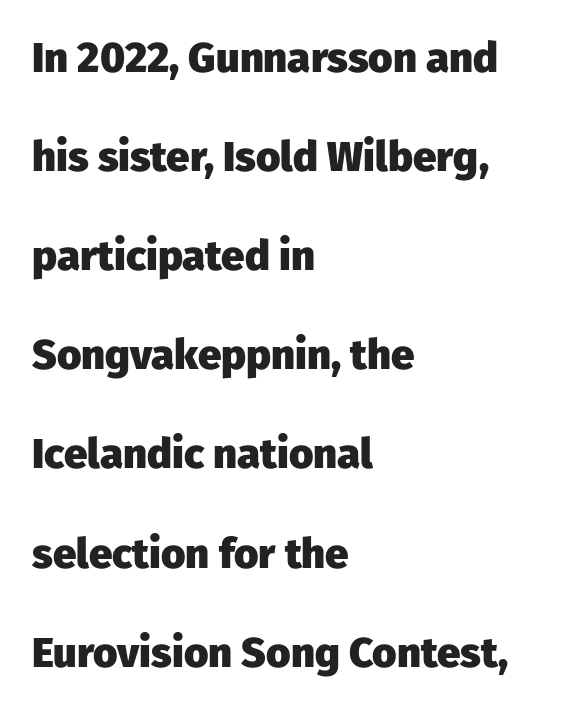
Q: Is the text bold? A: Yes.
Q: Is the text italic (slanted)? A: No, it is upright.
Q: Is the typeface a serif or a sans-serif typeface? A: Sans-serif.
Q: Is the text underlined? A: No.
Q: How is the paragraph aligned? A: Left-aligned.
Q: Is the spacing between letters normal or unusually wide? A: Normal.
Q: Is the spacing between lines tight, normal or loose? A: Loose.
Q: Width (condensed, normal, or wide)? A: Normal.
Q: Stroke contrast? A: Low.
Q: x-height? A: Medium.
Q: Monospaced? A: No.
